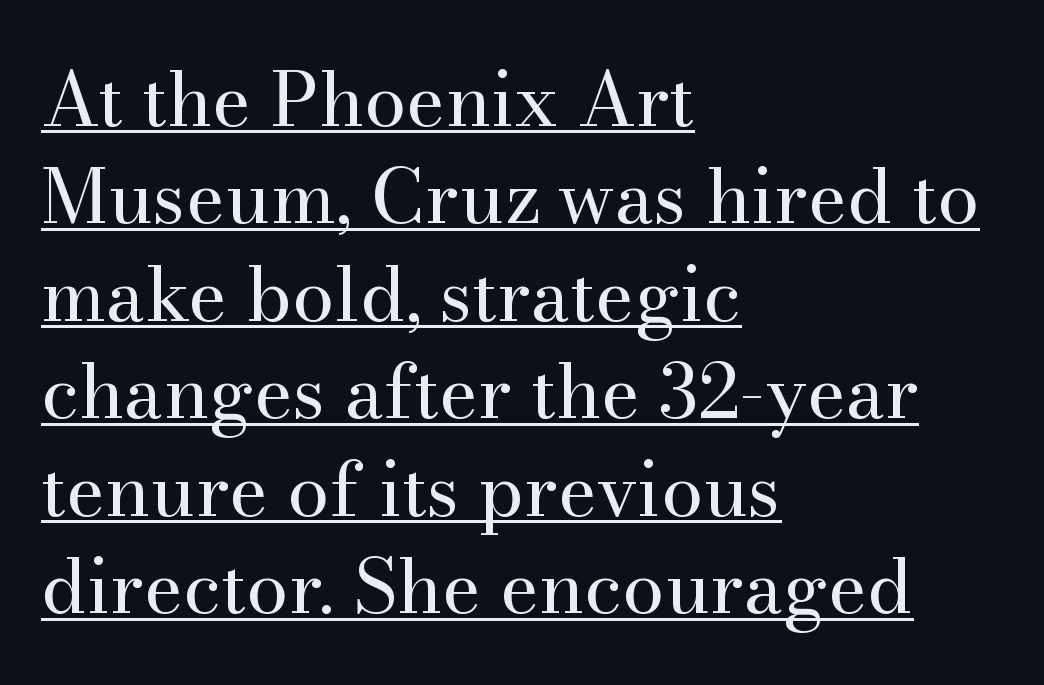
Here the glyphs are tracked normally, forming tight word shapes. The rendering uses natural spacing where letterforms have individual widths. The characters display serif detailing at their extremities. Does the lettering tilt? It doesn't — this is upright.
